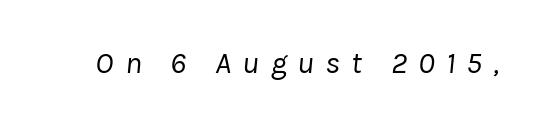
A quiet, ordinary-to-light weight characterises the typeface. Compared with ordinary roman type, these characters are visibly tilted. Letters rest on an invisible, unmarked baseline. The letters advance in unequal steps, a hallmark of proportional type.
